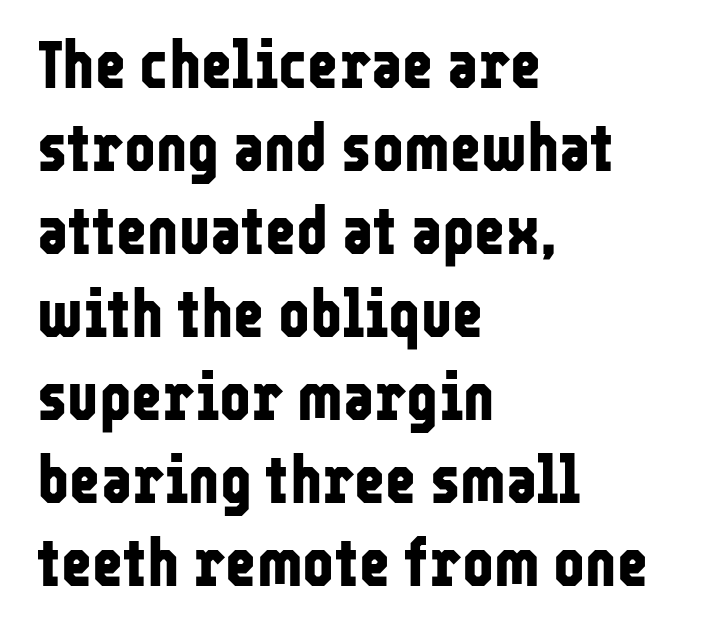
Which margin do the lines hug? The left one — the right edge is uneven. Is this a fixed-width face? No — the glyphs have proportional, varying widths. Characters follow at the spacing the type designer built in. Thick stems and heavy bowls — unmistakably bold.
